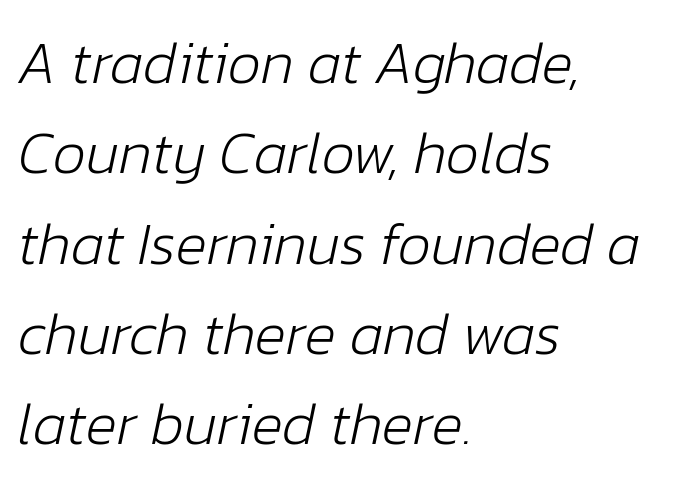
Clear beneath every line of the passage. Nobody touched the tracking dial on this one. The weight would be labelled regular, book, light, or lighter still. Compared with typical paragraphs, the rows here are spaced about the same. Layout note: lines flush left.
